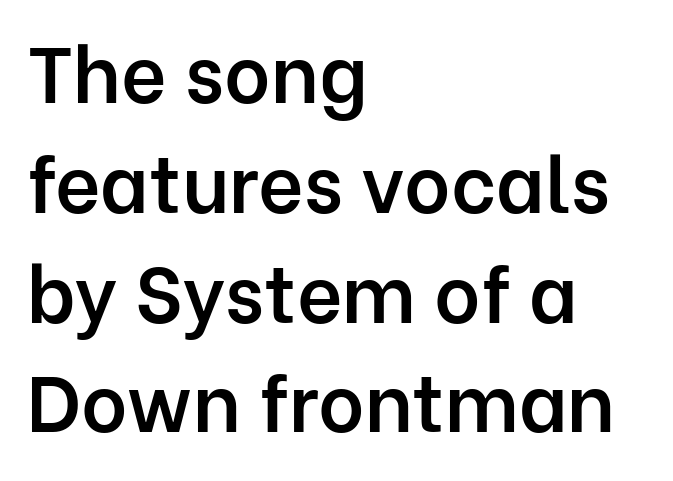
Q: Is the text bold? A: Semi-bold.
Q: Is the text italic (slanted)? A: No, it is upright.
Q: Is the typeface a serif or a sans-serif typeface? A: Sans-serif.
Q: Is the text underlined? A: No.
Q: How is the paragraph aligned? A: Left-aligned.
Q: Is the spacing between letters normal or unusually wide? A: Normal.
Q: Is the spacing between lines tight, normal or loose? A: Normal.
Q: Width (condensed, normal, or wide)? A: Normal.
Q: Stroke contrast? A: Low.
Q: x-height? A: Medium.
Q: Monospaced? A: No.
